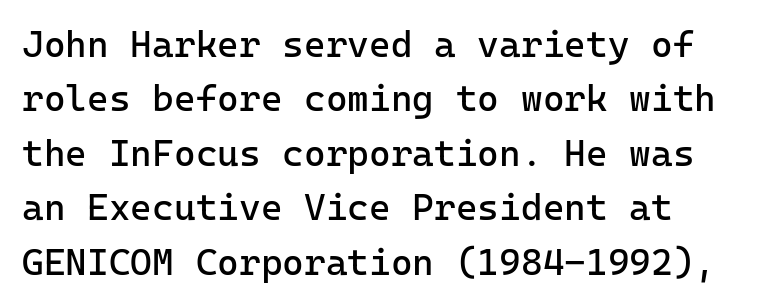
Between one letter and the next there's only the usual sliver of space. The rendering shows plain stroke endings on the letterforms — a sans-serif design. Spacing verdict: monospaced, one width for all characters. Students, observe: this is what conventionally led text looks like.
